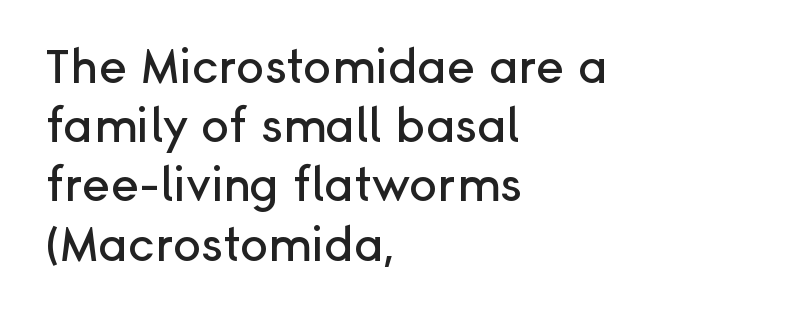
The image shows 47 px sans-serif type, upright; set left-aligned, normal line spacing (1.26x), normal letter spacing, not underlined; low stroke contrast and a medium x-height.
